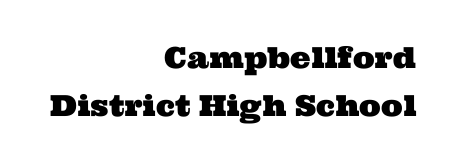
Q: Is the typeface a serif or a sans-serif typeface? A: Serif.
Q: Is the text underlined? A: No.
Q: How is the paragraph aligned? A: Right-aligned.
Q: Is the spacing between letters normal or unusually wide? A: Normal.
Q: Is the spacing between lines tight, normal or loose? A: Normal.
Q: Width (condensed, normal, or wide)? A: Wide.
Q: Stroke contrast? A: Medium.
Q: x-height? A: Medium.
Q: Monospaced? A: No.
